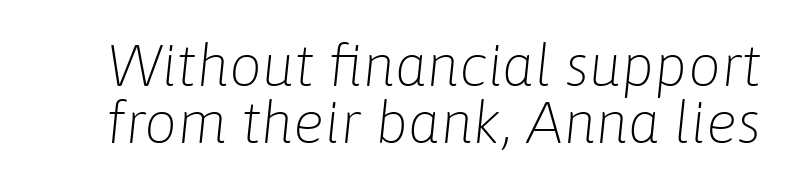
{"italic": "yes", "lean": "right", "slant_degrees": 6, "bold": "no", "weight": "light", "width": "normal", "stroke_contrast": "low", "x_height": "medium", "monospaced": "no", "underline": "no", "line_spacing": "tight", "line_spacing_ratio": 0.98, "letter_spacing": "normal", "letter_spacing_em": 0.0, "glyph_px": 58}
